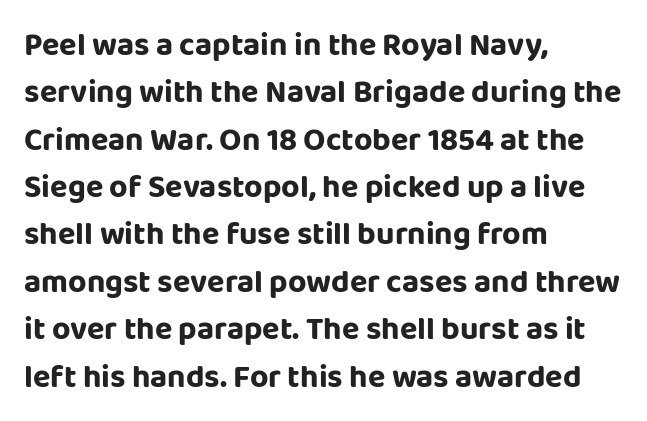
Layout note: lines flush left. Note: no serifs on the glyphs. Unlike italic type, these characters show no tilt at all. This rendering features lettering with no underline.
